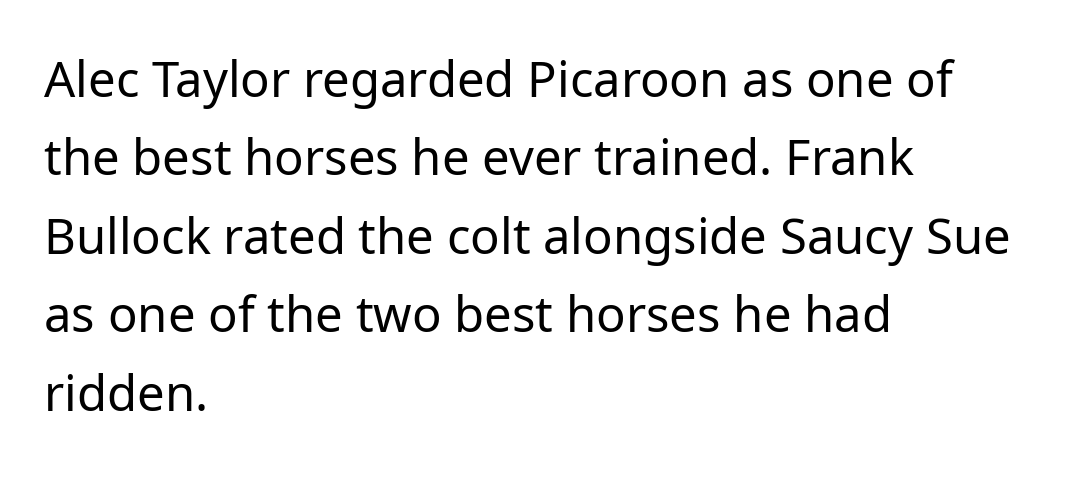
{"serif": "no", "italic": "no", "bold": "no", "weight": "regular", "width": "normal", "stroke_contrast": "low", "x_height": "medium", "monospaced": "no", "underline": "no", "align": "left", "line_spacing": "normal", "line_spacing_ratio": 1.6, "letter_spacing": "normal", "letter_spacing_em": 0.0, "glyph_px": 49}
